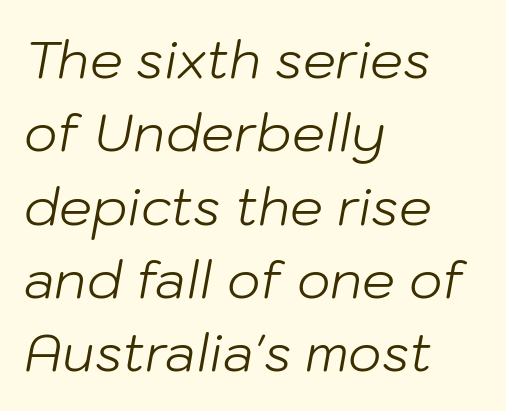
Q: Is the text bold? A: No.
Q: Is the text italic (slanted)? A: Yes, it leans right by about 10 degrees.
Q: Is the text underlined? A: No.
Q: How is the paragraph aligned? A: Left-aligned.
Q: Is the spacing between letters normal or unusually wide? A: Normal.
Q: Is the spacing between lines tight, normal or loose? A: Normal.
Q: Width (condensed, normal, or wide)? A: Normal.
Q: Stroke contrast? A: Low.
Q: x-height? A: Medium.
Q: Monospaced? A: No.
